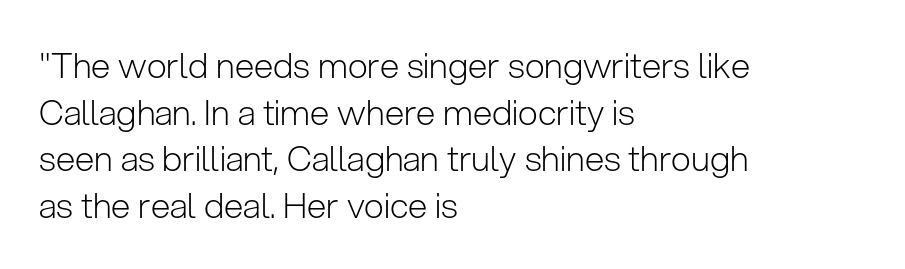
Notice how the stems are strictly vertical — no italics here. Proportional: the letters do not fall into vertical columns. Each row of text sits above clean, open space. Does extra space separate the letters? No, they use regular spacing. Observe the absence of serifs on each vertical stroke in this sample. Is there much room between lines? A standard amount, neither cramped nor airy.
